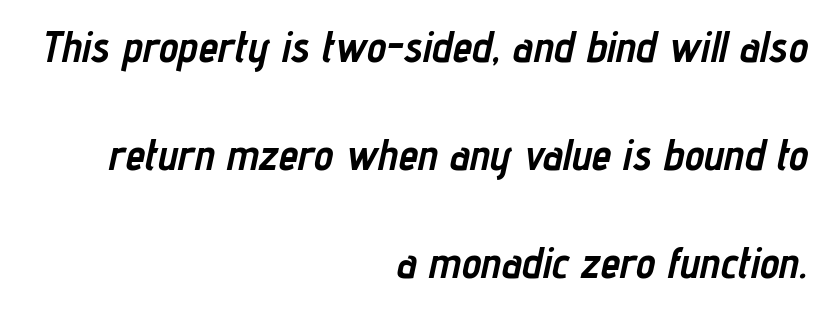
The foot of each line stays bare and open. This sample uses an oblique cut, with every glyph tilted off the vertical. A full-strength bold gives these letters their thick strokes. Which margin do the lines hug? The right one — the left edge is uneven.
